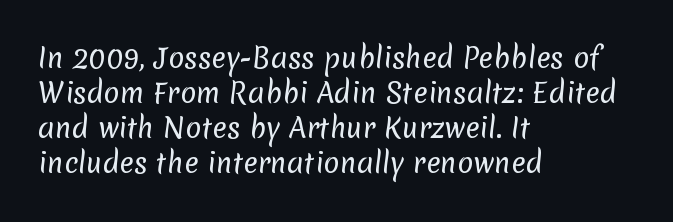
Leading: standard. Characters follow at the spacing the type designer built in. Where is the straight margin? On the left. A quiet, ordinary-to-light weight characterises the typeface. Decoration check: the copy has no underline.
